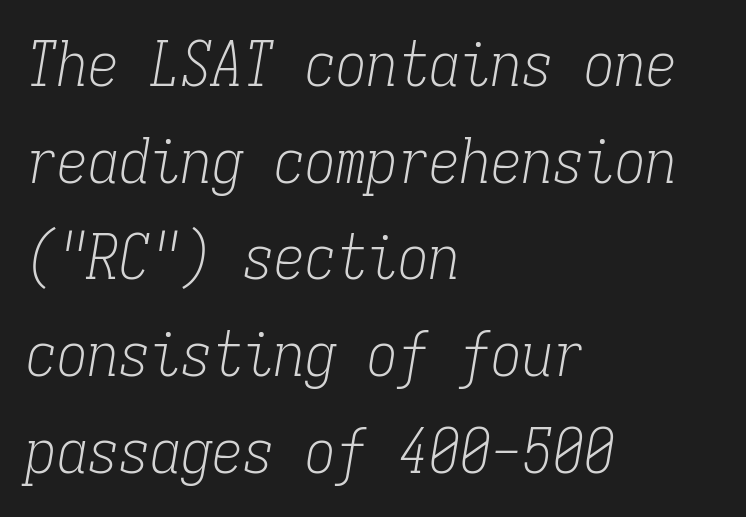
The image shows 62 px light, condensed serif type, italic (leaning right), monospaced; set left-aligned, normal line spacing (1.56x), normal letter spacing, not underlined; low stroke contrast and a medium x-height.
